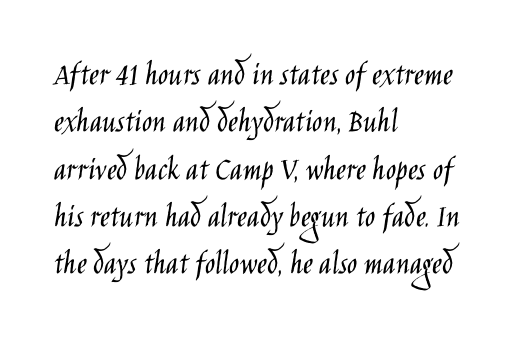
The image shows 34 px light, condensed sans-serif type; set left-aligned, normal line spacing (1.39x), normal letter spacing, not underlined; low stroke contrast and a large x-height.
